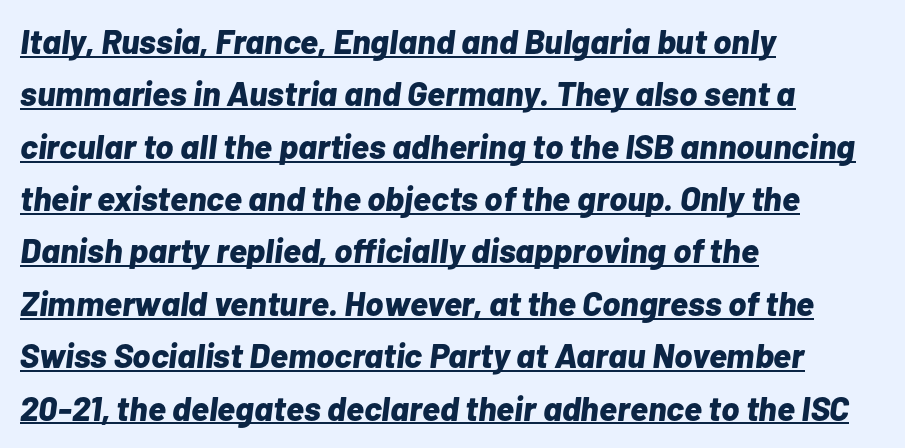
{"italic": "yes", "lean": "right", "slant_degrees": 7, "bold": "yes", "weight": "bold", "width": "normal", "stroke_contrast": "low", "x_height": "medium", "monospaced": "no", "underline": "yes", "align": "left", "line_spacing": "normal", "line_spacing_ratio": 1.54, "letter_spacing": "normal", "letter_spacing_em": 0.0, "glyph_px": 34}
